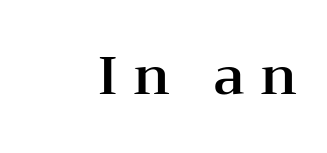
Q: Is the text italic (slanted)? A: No, it is upright.
Q: Is the typeface a serif or a sans-serif typeface? A: Serif.
Q: Is the text underlined? A: No.
Q: How is the paragraph aligned? A: Right-aligned.
Q: Is the spacing between letters normal or unusually wide? A: Unusually wide.
Q: Width (condensed, normal, or wide)? A: Wide.
Q: Stroke contrast? A: Medium.
Q: x-height? A: Medium.
Q: Monospaced? A: No.
